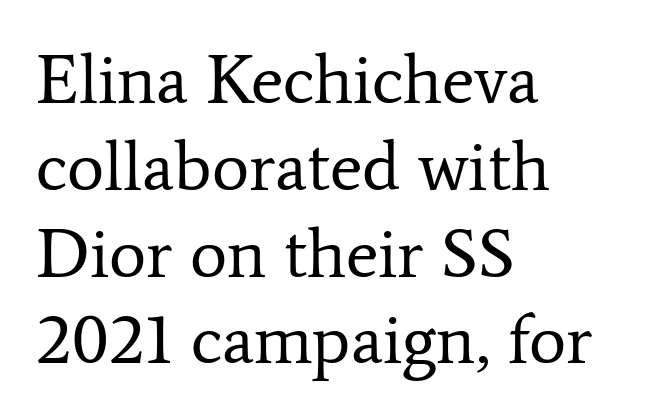
Q: Is the text bold? A: No.
Q: Is the text italic (slanted)? A: No, it is upright.
Q: Is the typeface a serif or a sans-serif typeface? A: Serif.
Q: Is the text underlined? A: No.
Q: How is the paragraph aligned? A: Left-aligned.
Q: Is the spacing between letters normal or unusually wide? A: Normal.
Q: Width (condensed, normal, or wide)? A: Normal.
Q: Stroke contrast? A: Low.
Q: x-height? A: Medium.
Q: Monospaced? A: No.
